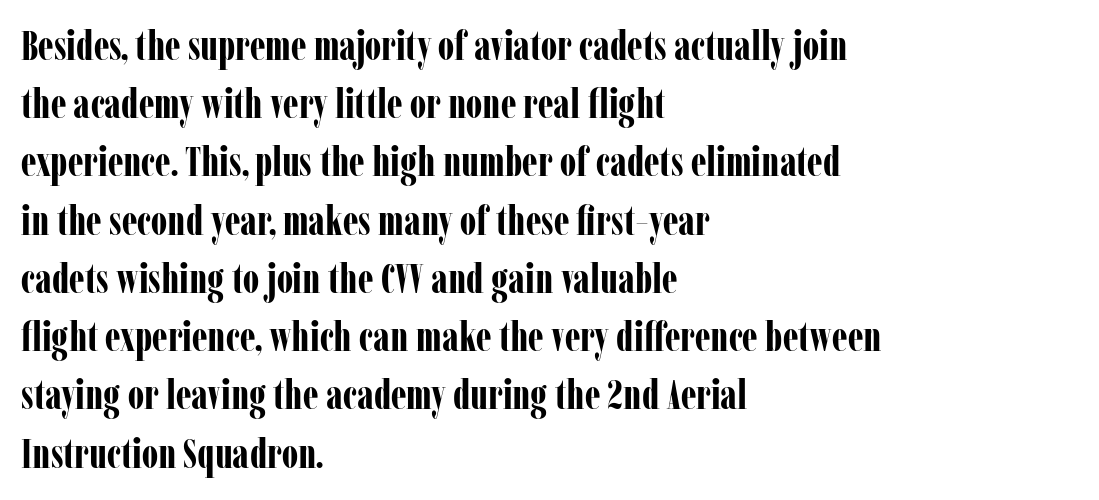
{"serif": "yes", "italic": "no", "bold": "yes", "weight": "bold", "width": "condensed", "stroke_contrast": "low", "x_height": "medium", "monospaced": "no", "underline": "no", "align": "left", "line_spacing": "normal", "line_spacing_ratio": 1.42, "letter_spacing": "normal", "letter_spacing_em": 0.0, "glyph_px": 41}
